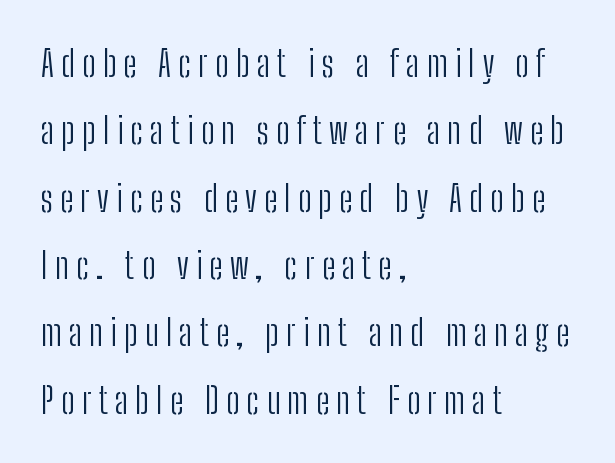
Notice how the passage keeps a crisp vertical edge on the left only. The face used here is rendered with a markedly widened letterfit. Font category for this specimen: sans-serif. Letters have the restrained weight of plain body copy at most.
